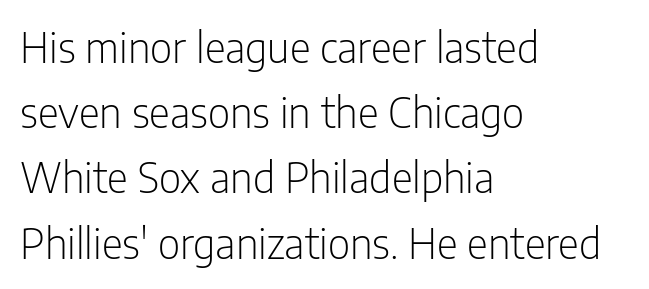
{"serif": "no", "italic": "no", "bold": "no", "weight": "light", "width": "condensed", "stroke_contrast": "low", "x_height": "medium", "monospaced": "no", "underline": "no", "align": "left", "line_spacing": "normal", "line_spacing_ratio": 1.59, "letter_spacing": "normal", "letter_spacing_em": 0.0, "glyph_px": 41}
